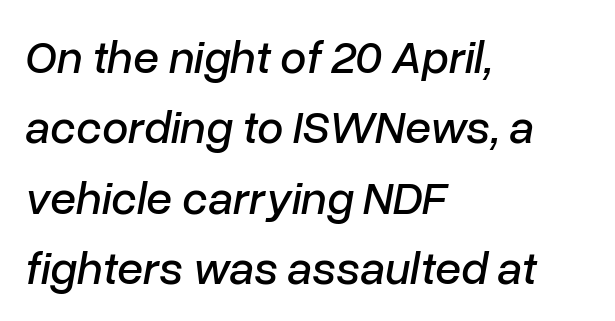
{"italic": "yes", "lean": "right", "slant_degrees": 10, "width": "normal", "stroke_contrast": "low", "x_height": "medium", "monospaced": "no", "underline": "no", "align": "left", "line_spacing": "normal", "line_spacing_ratio": 1.5, "letter_spacing": "normal", "letter_spacing_em": 0.0, "glyph_px": 47}
